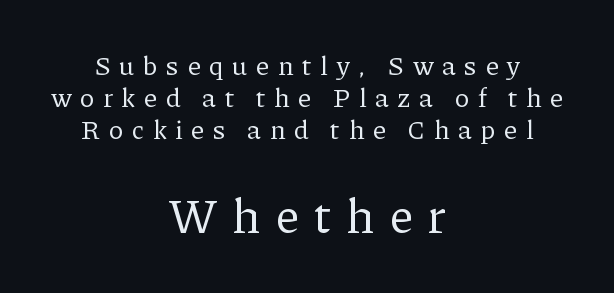
{"serif": "yes", "italic": "no", "bold": "no", "weight": "regular", "width": "normal", "stroke_contrast": "low", "x_height": "medium", "monospaced": "no", "underline": "no", "align": "center", "line_spacing_ratio": 1.18, "letter_spacing": "wide", "letter_spacing_em": 0.33, "larger_block": "second", "size_ratio": 1.78, "glyph_px": 48}
